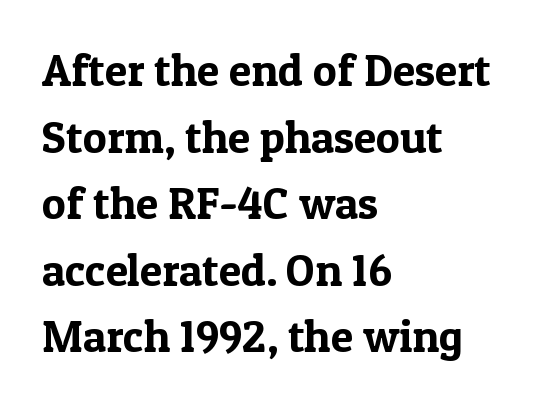
{"serif": "yes", "italic": "no", "width": "normal", "x_height": "medium", "monospaced": "no", "underline": "no", "align": "left", "line_spacing": "normal", "line_spacing_ratio": 1.48, "letter_spacing": "normal", "letter_spacing_em": 0.0, "glyph_px": 45}
